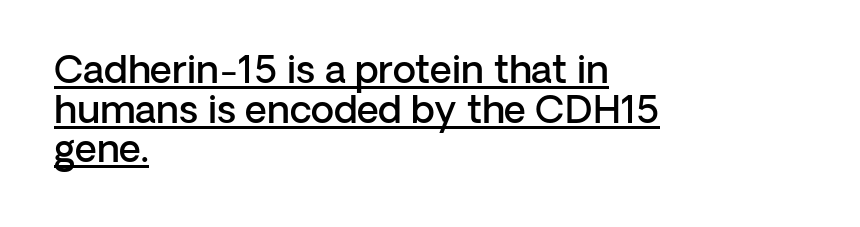
Q: Is the text bold? A: Semi-bold.
Q: Is the text italic (slanted)? A: No, it is upright.
Q: Is the typeface a serif or a sans-serif typeface? A: Sans-serif.
Q: Is the text underlined? A: Yes.
Q: How is the paragraph aligned? A: Left-aligned.
Q: Is the spacing between letters normal or unusually wide? A: Normal.
Q: Is the spacing between lines tight, normal or loose? A: Tight.
Q: Width (condensed, normal, or wide)? A: Normal.
Q: Stroke contrast? A: Low.
Q: x-height? A: Medium.
Q: Monospaced? A: No.
